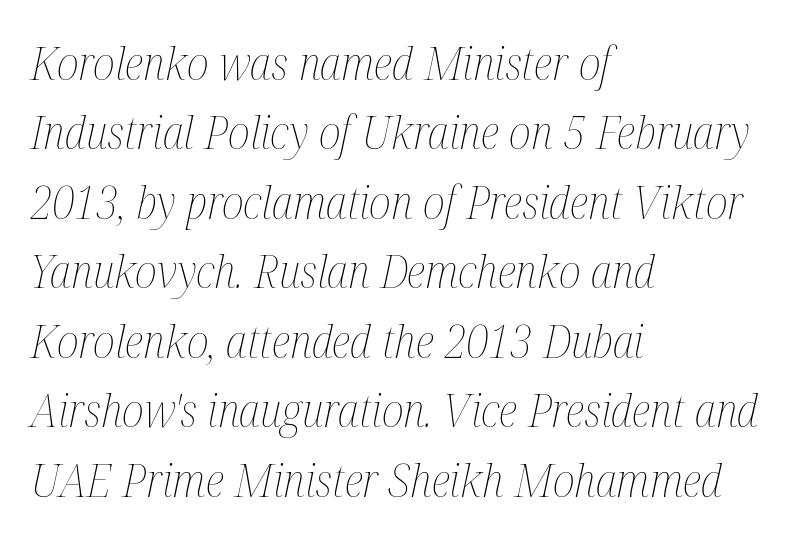
The image shows 46 px thin, condensed type, italic (leaning right); set left-aligned, normal line spacing (1.51x), normal letter spacing, not underlined; medium stroke contrast and a medium x-height.
